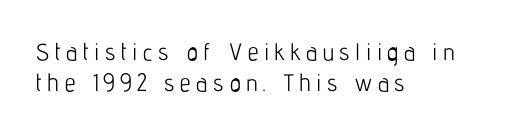
The image shows 24 px text type, upright; set left-aligned, normal line spacing (1.29x), unusually wide letter spacing (+0.23 em), not underlined.
